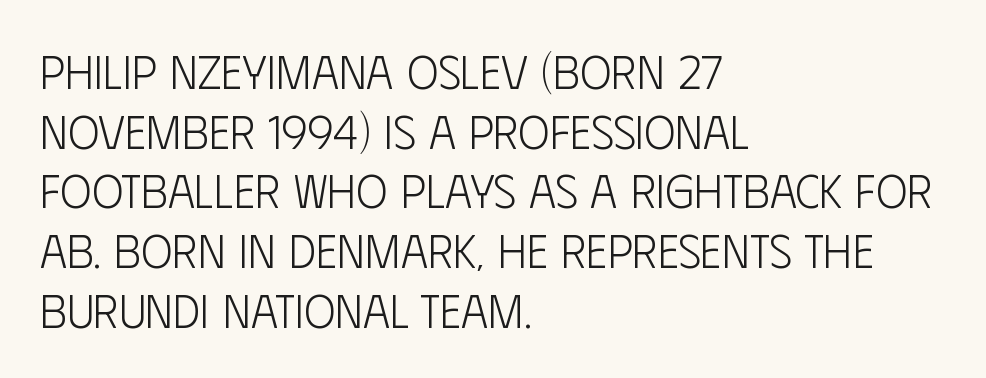
The passage shown has conventional tracking throughout. The passage shown is not bold in any degree. All the whitespace from short lines collects on the right. Ascenders rise straight up at ninety degrees. Descenders hang freely into open space.
